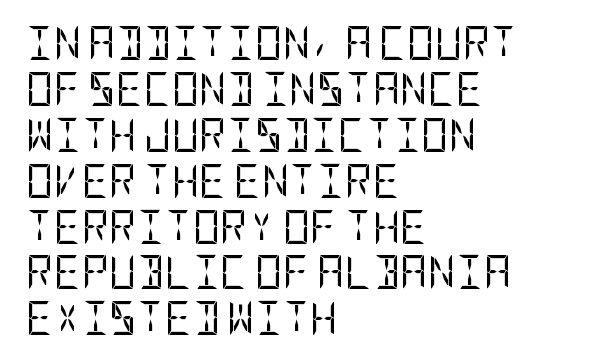
The image shows 34 px regular-weight, condensed sans-serif type, upright; set left-aligned, normal line spacing (1.35x), normal letter spacing, not underlined; low stroke contrast and a large x-height.
